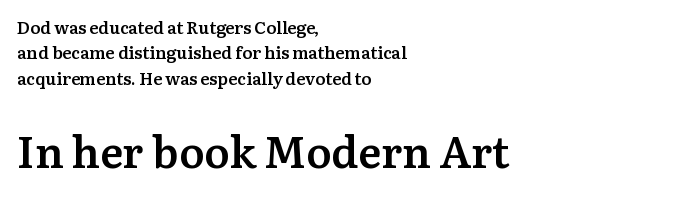
Q: Is the text bold? A: Semi-bold.
Q: Is the text italic (slanted)? A: No, it is upright.
Q: Is the typeface a serif or a sans-serif typeface? A: Serif.
Q: Is the text underlined? A: No.
Q: How is the paragraph aligned? A: Left-aligned.
Q: Is the spacing between letters normal or unusually wide? A: Normal.
Q: Is the spacing between lines tight, normal or loose? A: Normal.
Q: Which block of text is set in a larger size, the first (top) or the second (bottom)? A: The second (bottom) one.
Q: Width (condensed, normal, or wide)? A: Normal.
Q: Stroke contrast? A: Medium.
Q: x-height? A: Medium.
Q: Monospaced? A: No.
